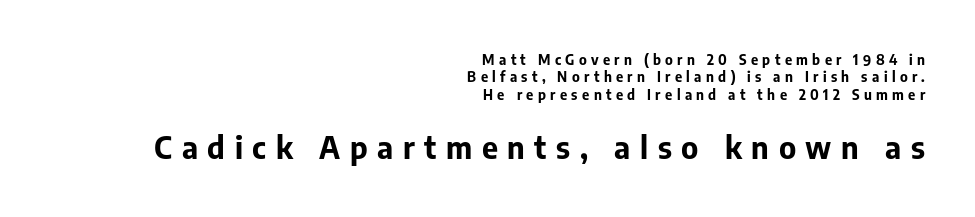
Q: Is the text bold? A: Yes.
Q: Is the text italic (slanted)? A: No, it is upright.
Q: Is the typeface a serif or a sans-serif typeface? A: Sans-serif.
Q: Is the text underlined? A: No.
Q: How is the paragraph aligned? A: Right-aligned.
Q: Is the spacing between letters normal or unusually wide? A: Unusually wide.
Q: Is the spacing between lines tight, normal or loose? A: Normal.
Q: Which block of text is set in a larger size, the first (top) or the second (bottom)? A: The second (bottom) one.
Q: Width (condensed, normal, or wide)? A: Normal.
Q: Stroke contrast? A: Low.
Q: x-height? A: Medium.
Q: Monospaced? A: No.
